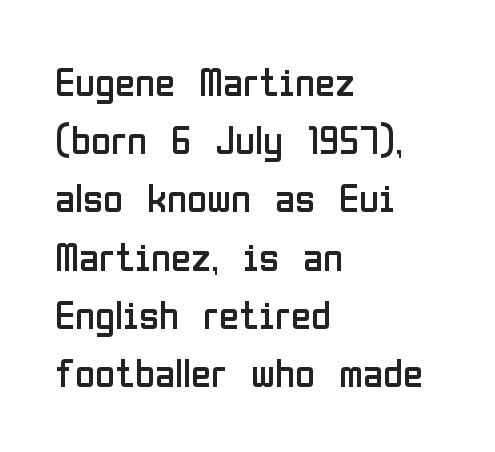
{"serif": "no", "italic": "no", "bold": "no", "weight": "regular", "width": "condensed", "stroke_contrast": "low", "x_height": "medium", "monospaced": "no", "underline": "no", "align": "left", "line_spacing": "normal", "line_spacing_ratio": 1.42, "letter_spacing": "normal", "letter_spacing_em": 0.0, "glyph_px": 41}
